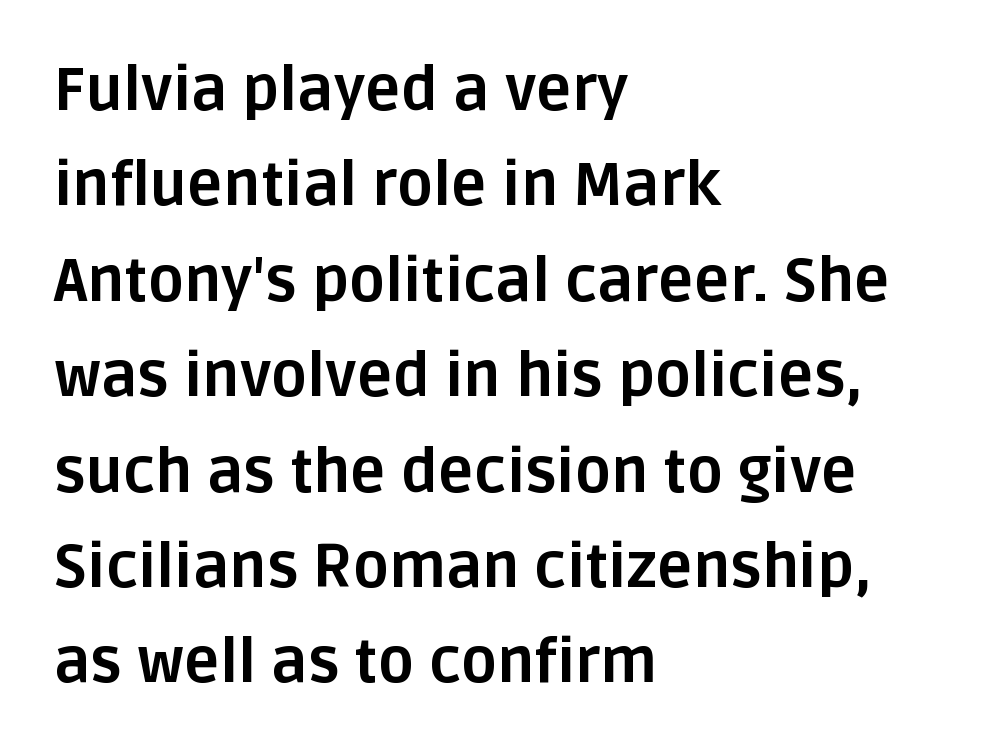
Q: Is the text bold? A: Yes.
Q: Is the text italic (slanted)? A: No, it is upright.
Q: Is the typeface a serif or a sans-serif typeface? A: Sans-serif.
Q: Is the text underlined? A: No.
Q: How is the paragraph aligned? A: Left-aligned.
Q: Is the spacing between letters normal or unusually wide? A: Normal.
Q: Is the spacing between lines tight, normal or loose? A: Normal.
Q: Width (condensed, normal, or wide)? A: Normal.
Q: Stroke contrast? A: Low.
Q: x-height? A: Large.
Q: Monospaced? A: No.
